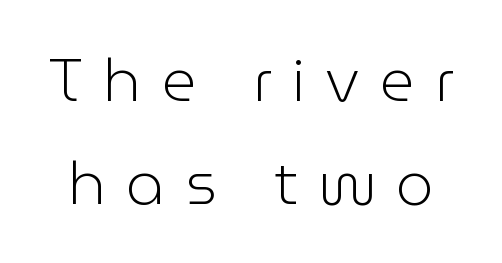
Q: Is the text bold? A: No.
Q: Is the text italic (slanted)? A: No, it is upright.
Q: Is the typeface a serif or a sans-serif typeface? A: Sans-serif.
Q: Is the text underlined? A: No.
Q: Is the spacing between letters normal or unusually wide? A: Unusually wide.
Q: Width (condensed, normal, or wide)? A: Normal.
Q: Stroke contrast? A: Low.
Q: x-height? A: Medium.
Q: Monospaced? A: No.
